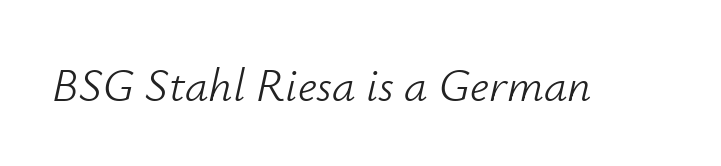
{"italic": "yes", "lean": "right", "slant_degrees": 12, "bold": "no", "weight": "light", "width": "normal", "stroke_contrast": "low", "x_height": "small", "monospaced": "no", "underline": "no", "letter_spacing": "normal", "letter_spacing_em": 0.0, "glyph_px": 47}
